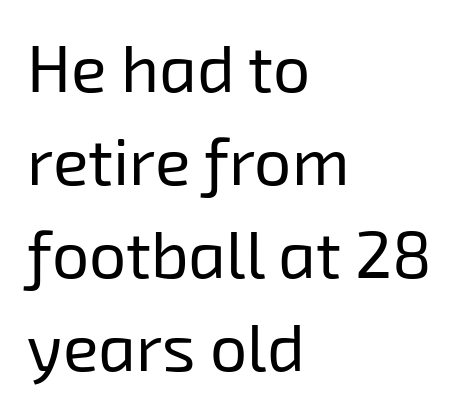
Type style note: lacks serifs. Words float on clear page, feet unadorned. Vertically, the passage feels balanced, rows spaced as you'd expect. These lines stack with their left ends in a neat column. Character widths vary here, with narrow letters taking less room than wide ones. The strokes are not fattened; the text isn't bold.
